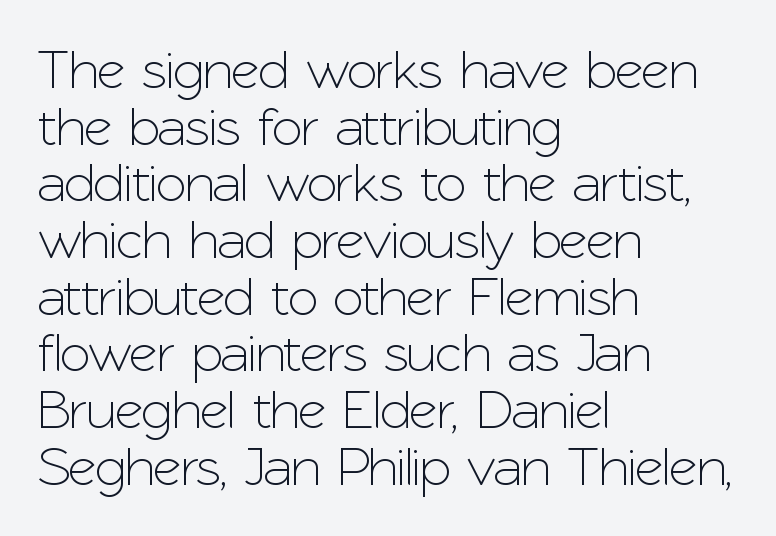
{"serif": "no", "italic": "no", "width": "normal", "stroke_contrast": "low", "x_height": "medium", "monospaced": "no", "underline": "no", "align": "left", "line_spacing": "tight", "line_spacing_ratio": 1.03, "letter_spacing": "normal", "letter_spacing_em": 0.0, "glyph_px": 55}
